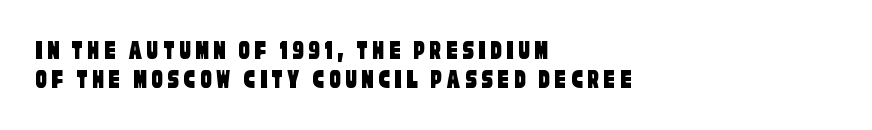
Q: Is the typeface a serif or a sans-serif typeface? A: Sans-serif.
Q: Is the text underlined? A: No.
Q: How is the paragraph aligned? A: Left-aligned.
Q: Is the spacing between lines tight, normal or loose? A: Tight.
Q: Width (condensed, normal, or wide)? A: Condensed.
Q: Stroke contrast? A: Low.
Q: x-height? A: Large.
Q: Monospaced? A: No.
